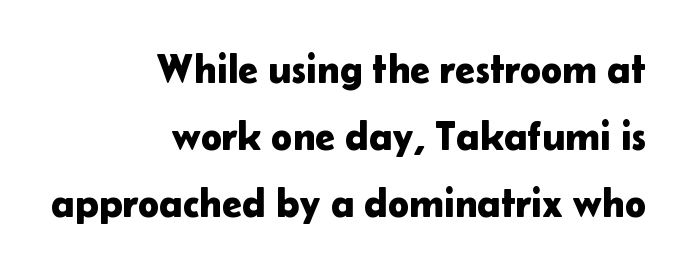
A roman cut, with each character standing at attention. Does the type have serifs? No, each stem ends abruptly. Just letters on the line, the space beneath them empty. Regular leading.
